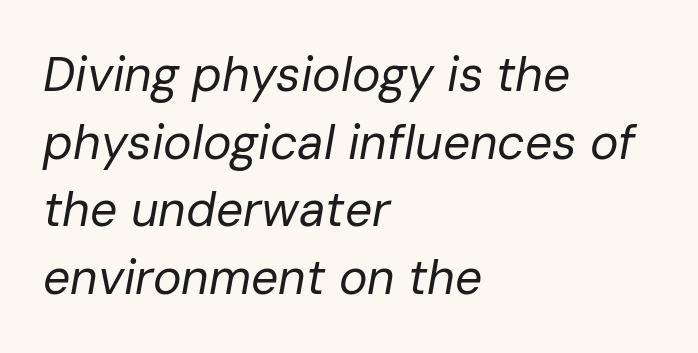
Q: Is the text bold? A: No.
Q: Is the text italic (slanted)? A: Yes, it leans right by about 10 degrees.
Q: Is the text underlined? A: No.
Q: How is the paragraph aligned? A: Left-aligned.
Q: Is the spacing between letters normal or unusually wide? A: Normal.
Q: Is the spacing between lines tight, normal or loose? A: Normal.
Q: Width (condensed, normal, or wide)? A: Normal.
Q: Stroke contrast? A: Low.
Q: x-height? A: Medium.
Q: Monospaced? A: No.
